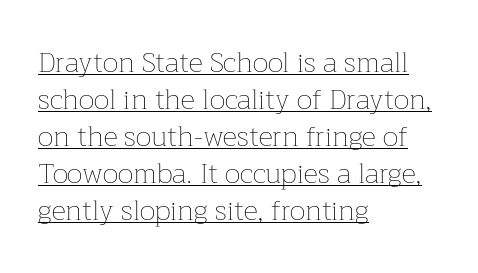
Q: Is the text bold? A: No.
Q: Is the text italic (slanted)? A: No, it is upright.
Q: Is the text underlined? A: Yes.
Q: How is the paragraph aligned? A: Left-aligned.
Q: Is the spacing between letters normal or unusually wide? A: Normal.
Q: Is the spacing between lines tight, normal or loose? A: Normal.
Q: Width (condensed, normal, or wide)? A: Normal.
Q: Stroke contrast? A: Low.
Q: x-height? A: Medium.
Q: Monospaced? A: No.
